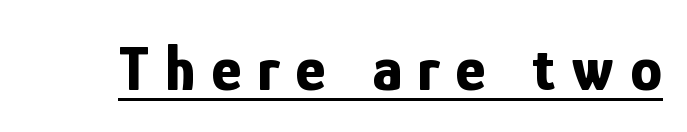
To sum up the face: it is a sans, with no serifs. Pretty heavy lettering here — definitely bold. Beneath each row of characters lies a ruled line. The letterforms stand isolated, each surrounded by extra space. If you drew a line through each stem, it would be perfectly vertical. Proportional: the letters do not fall into vertical columns.
